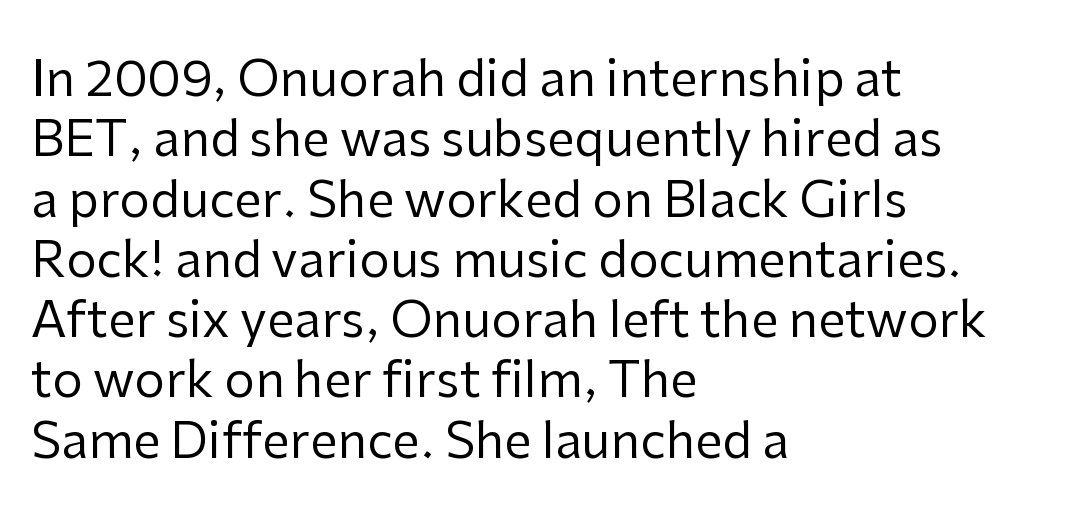
Q: Is the text bold? A: No.
Q: Is the text italic (slanted)? A: No, it is upright.
Q: Is the typeface a serif or a sans-serif typeface? A: Sans-serif.
Q: Is the text underlined? A: No.
Q: How is the paragraph aligned? A: Left-aligned.
Q: Is the spacing between letters normal or unusually wide? A: Normal.
Q: Width (condensed, normal, or wide)? A: Normal.
Q: Stroke contrast? A: Low.
Q: x-height? A: Medium.
Q: Monospaced? A: No.
